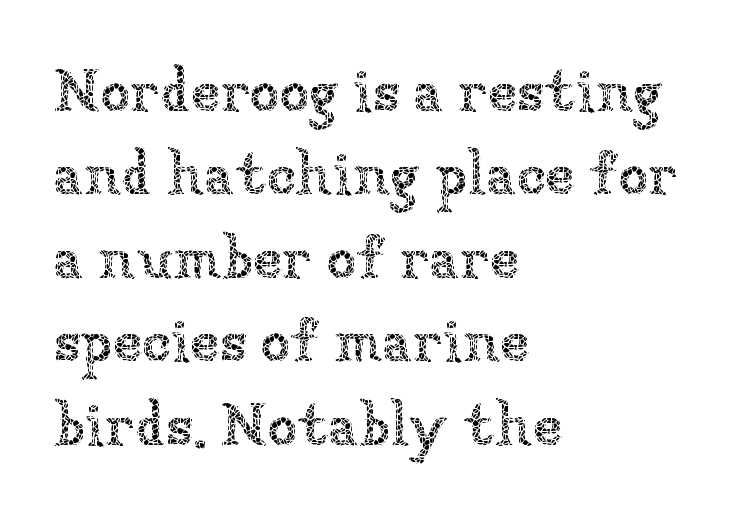
Q: Is the text bold? A: No.
Q: Is the text italic (slanted)? A: No, it is upright.
Q: Is the text underlined? A: No.
Q: How is the paragraph aligned? A: Left-aligned.
Q: Is the spacing between letters normal or unusually wide? A: Normal.
Q: Is the spacing between lines tight, normal or loose? A: Normal.
Q: Width (condensed, normal, or wide)? A: Normal.
Q: Stroke contrast? A: Low.
Q: x-height? A: Medium.
Q: Monospaced? A: No.
